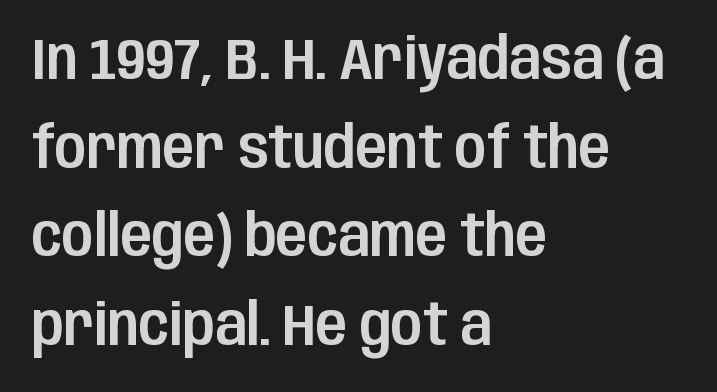
This sample keeps an unexceptional amount of space between lines. Varying glyph widths throughout — classic text-font behaviour. Observe the absence of serifs on each vertical stroke in this sample. Each row of text sits above clean, open space. Do the letters lean? They stand straight.
